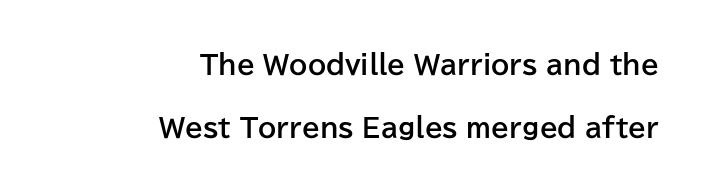
The image shows 26 px bold type, upright; set right-aligned, loose line spacing (2.43x), normal letter spacing, not underlined.
